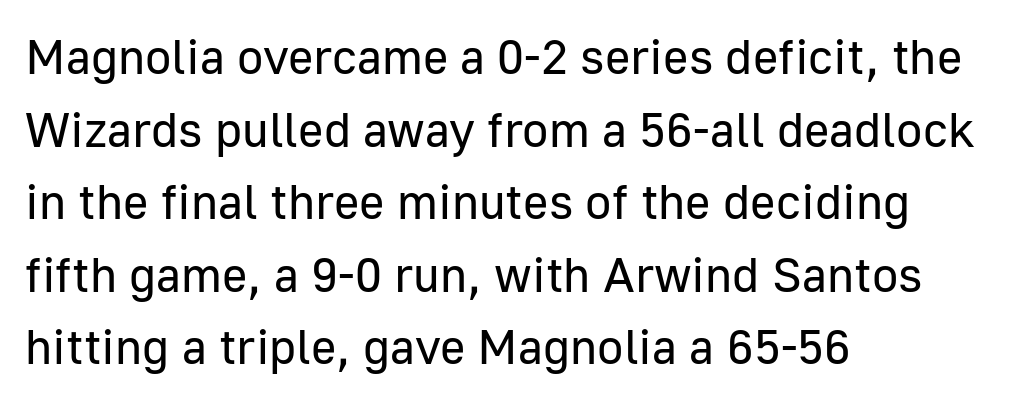
Q: Is the text bold? A: No.
Q: Is the text italic (slanted)? A: No, it is upright.
Q: Is the typeface a serif or a sans-serif typeface? A: Sans-serif.
Q: Is the text underlined? A: No.
Q: How is the paragraph aligned? A: Left-aligned.
Q: Is the spacing between letters normal or unusually wide? A: Normal.
Q: Is the spacing between lines tight, normal or loose? A: Normal.
Q: Width (condensed, normal, or wide)? A: Normal.
Q: Stroke contrast? A: Low.
Q: x-height? A: Medium.
Q: Monospaced? A: No.
